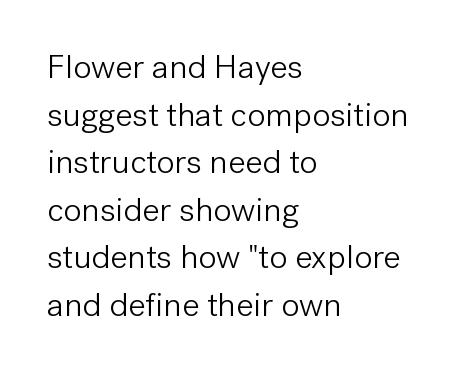
Q: Is the text bold? A: No.
Q: Is the text italic (slanted)? A: No, it is upright.
Q: Is the typeface a serif or a sans-serif typeface? A: Sans-serif.
Q: Is the text underlined? A: No.
Q: How is the paragraph aligned? A: Left-aligned.
Q: Is the spacing between letters normal or unusually wide? A: Normal.
Q: Is the spacing between lines tight, normal or loose? A: Normal.
Q: Width (condensed, normal, or wide)? A: Normal.
Q: Stroke contrast? A: Low.
Q: x-height? A: Medium.
Q: Monospaced? A: No.
